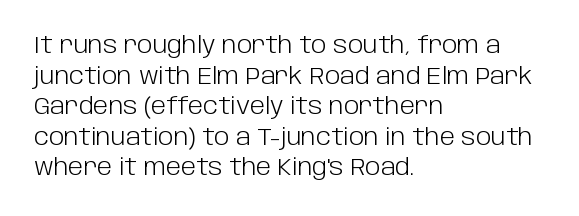
{"italic": "no", "bold": "no", "underline": "no", "align": "left", "line_spacing": "normal", "line_spacing_ratio": 1.33, "letter_spacing": "normal", "letter_spacing_em": 0.0, "glyph_px": 23}
